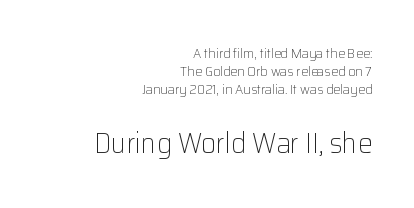
{"serif": "no", "italic": "no", "bold": "no", "weight": "light", "width": "normal", "stroke_contrast": "low", "x_height": "medium", "monospaced": "no", "underline": "no", "align": "right", "line_spacing": "normal", "line_spacing_ratio": 1.3, "letter_spacing": "normal", "letter_spacing_em": 0.0, "larger_block": "second", "size_ratio": 2.07, "glyph_px": 29}
